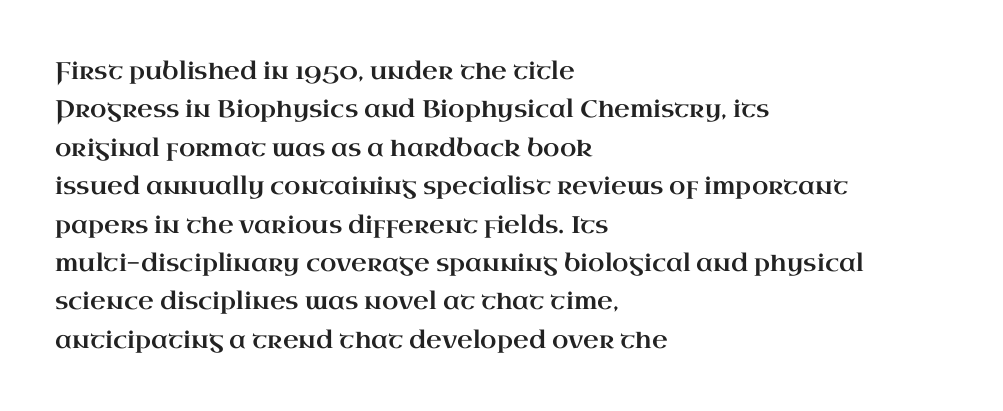
The image shows 24 px text type, upright; set left-aligned, normal line spacing (1.6x), normal letter spacing, not underlined.
